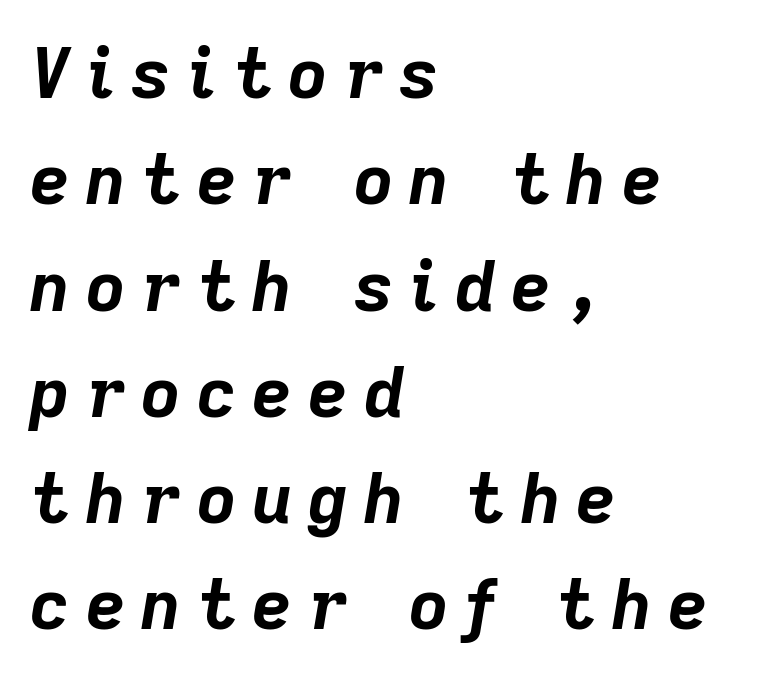
Q: Is the text bold? A: Yes.
Q: Is the text italic (slanted)? A: Yes, it leans right by about 9 degrees.
Q: Is the text underlined? A: No.
Q: How is the paragraph aligned? A: Left-aligned.
Q: Is the spacing between letters normal or unusually wide? A: Unusually wide.
Q: Is the spacing between lines tight, normal or loose? A: Normal.
Q: Width (condensed, normal, or wide)? A: Normal.
Q: Stroke contrast? A: Low.
Q: x-height? A: Medium.
Q: Monospaced? A: No.
